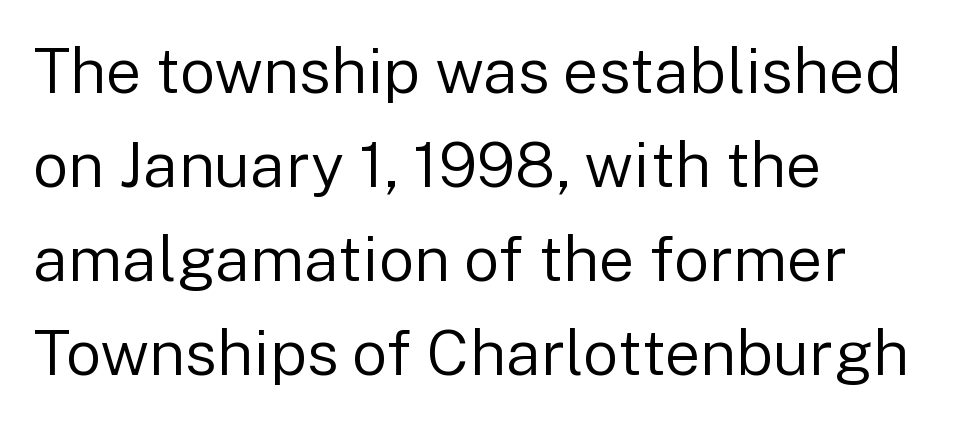
Q: Is the text bold? A: No.
Q: Is the text italic (slanted)? A: No, it is upright.
Q: Is the typeface a serif or a sans-serif typeface? A: Sans-serif.
Q: Is the text underlined? A: No.
Q: How is the paragraph aligned? A: Left-aligned.
Q: Is the spacing between letters normal or unusually wide? A: Normal.
Q: Is the spacing between lines tight, normal or loose? A: Normal.
Q: Width (condensed, normal, or wide)? A: Normal.
Q: Stroke contrast? A: Low.
Q: x-height? A: Medium.
Q: Monospaced? A: No.
